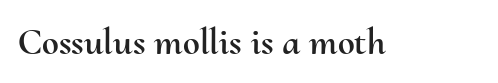
Q: Is the text italic (slanted)? A: No, it is upright.
Q: Is the text underlined? A: No.
Q: Is the spacing between letters normal or unusually wide? A: Normal.
Q: Width (condensed, normal, or wide)? A: Normal.
Q: Stroke contrast? A: Medium.
Q: x-height? A: Small.
Q: Monospaced? A: No.
